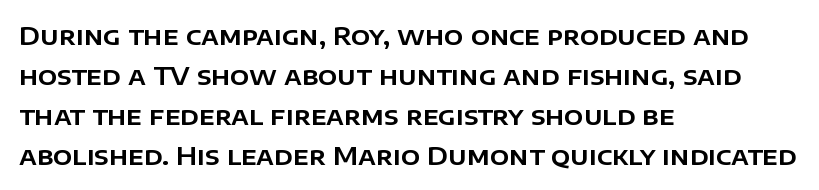
The lines are quadded left. Italic? Not at all — the glyphs are vertical. Interline gaps are of average width in this sample. Each row of text sits above clean, open space. These lines keep a tight, regular rhythm from letter to letter.
